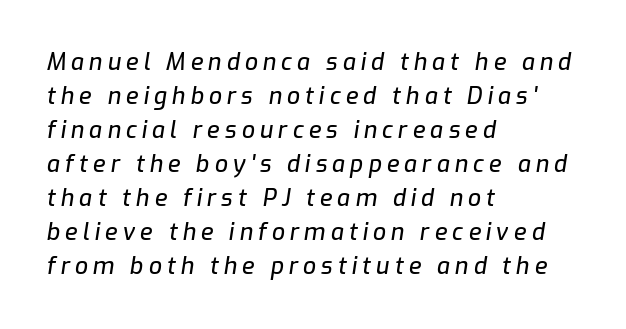
The image shows 23 px text type, italic (leaning right); set left-aligned, normal line spacing (1.48x), unusually wide letter spacing (+0.22 em), not underlined.
